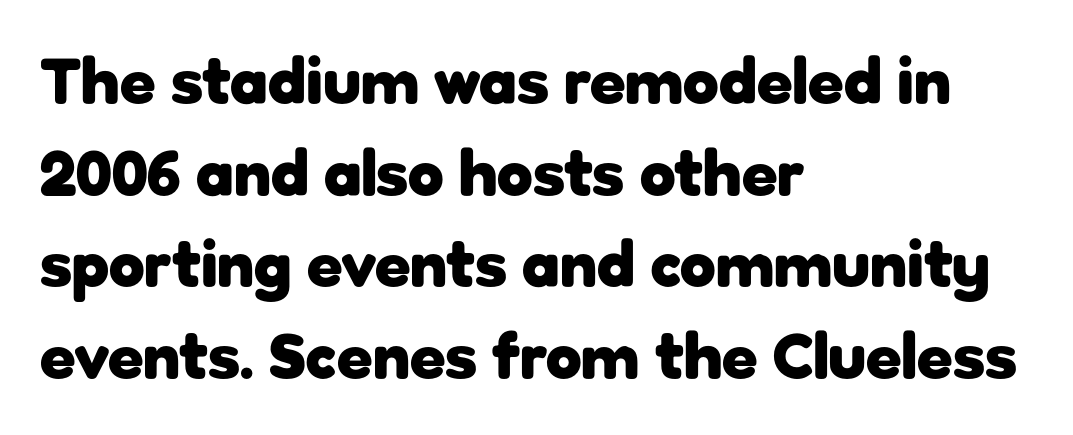
Each letter keeps its own natural width here, so spacing adapts to shape. The type sits square on the baseline with zero lean. Is this a sans? Yes — the strokes have no serifs. Typographic density is high because the face is bold.
